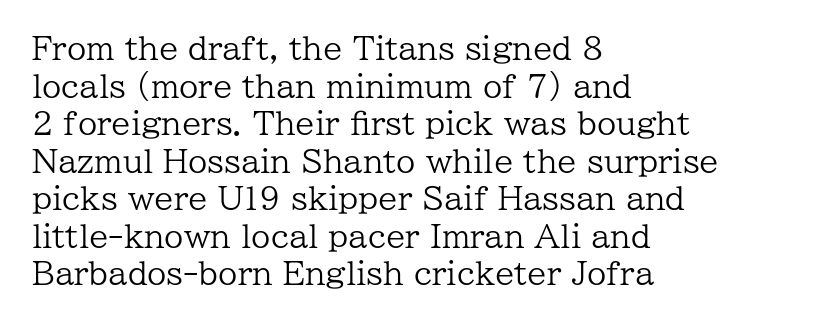
Q: Is the text bold? A: No.
Q: Is the text italic (slanted)? A: No, it is upright.
Q: Is the typeface a serif or a sans-serif typeface? A: Serif.
Q: Is the text underlined? A: No.
Q: How is the paragraph aligned? A: Left-aligned.
Q: Is the spacing between letters normal or unusually wide? A: Normal.
Q: Width (condensed, normal, or wide)? A: Normal.
Q: Stroke contrast? A: Low.
Q: x-height? A: Medium.
Q: Monospaced? A: No.
